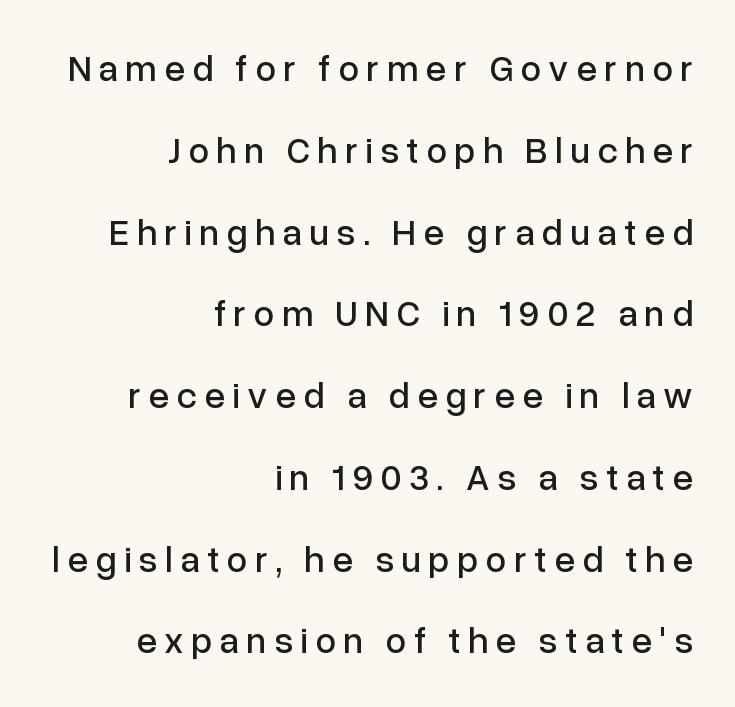
{"serif": "no", "italic": "no", "width": "normal", "stroke_contrast": "low", "x_height": "medium", "monospaced": "no", "underline": "no", "align": "right", "line_spacing": "loose", "line_spacing_ratio": 2.21, "letter_spacing": "wide", "letter_spacing_em": 0.2, "glyph_px": 37}
